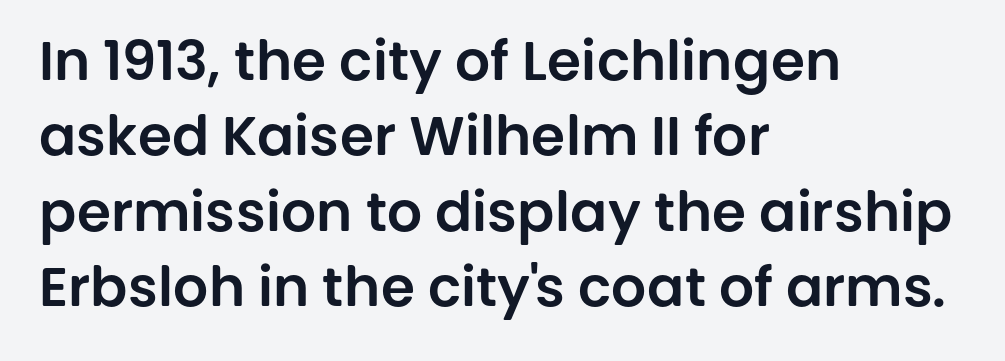
{"serif": "no", "italic": "no", "width": "normal", "stroke_contrast": "low", "x_height": "large", "monospaced": "no", "underline": "no", "align": "left", "line_spacing": "normal", "line_spacing_ratio": 1.37, "letter_spacing": "normal", "letter_spacing_em": 0.0, "glyph_px": 55}
